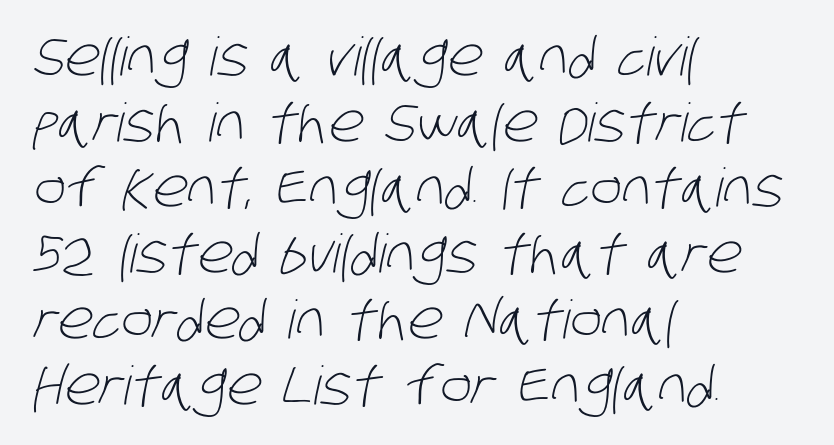
The weight tops out at a normal text grade. The paragraph shown leans on its left margin. Underlining? Definitely not there. The font family rendered here belongs to the sans-serif group. The letters advance in unequal steps, a hallmark of proportional type.
